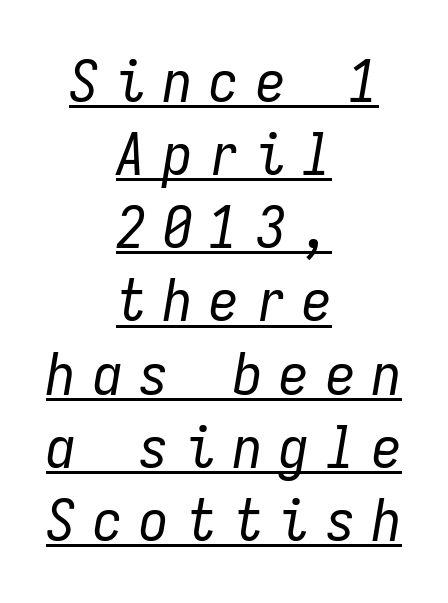
Q: Is the text bold? A: No.
Q: Is the text italic (slanted)? A: Yes, it leans right by about 9 degrees.
Q: Is the text underlined? A: Yes.
Q: How is the paragraph aligned? A: Centered.
Q: Is the spacing between letters normal or unusually wide? A: Unusually wide.
Q: Width (condensed, normal, or wide)? A: Condensed.
Q: Stroke contrast? A: Low.
Q: x-height? A: Medium.
Q: Monospaced? A: Yes.
